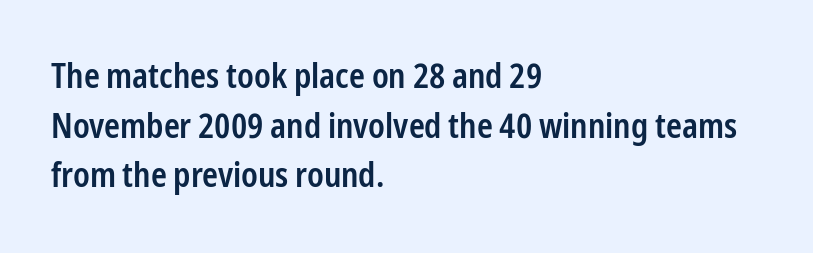
Q: Is the text bold? A: Semi-bold.
Q: Is the text italic (slanted)? A: No, it is upright.
Q: Is the typeface a serif or a sans-serif typeface? A: Sans-serif.
Q: Is the text underlined? A: No.
Q: How is the paragraph aligned? A: Left-aligned.
Q: Is the spacing between letters normal or unusually wide? A: Normal.
Q: Is the spacing between lines tight, normal or loose? A: Normal.
Q: Width (condensed, normal, or wide)? A: Condensed.
Q: Stroke contrast? A: Low.
Q: x-height? A: Medium.
Q: Monospaced? A: No.
